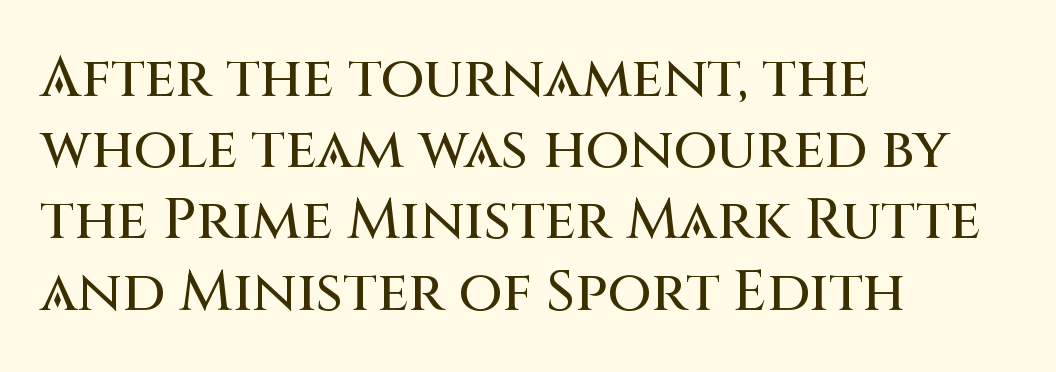
Q: Is the text italic (slanted)? A: No, it is upright.
Q: Is the typeface a serif or a sans-serif typeface? A: Sans-serif.
Q: Is the text underlined? A: No.
Q: How is the paragraph aligned? A: Left-aligned.
Q: Is the spacing between letters normal or unusually wide? A: Normal.
Q: Is the spacing between lines tight, normal or loose? A: Normal.
Q: Width (condensed, normal, or wide)? A: Normal.
Q: Stroke contrast? A: Medium.
Q: x-height? A: Large.
Q: Monospaced? A: No.
